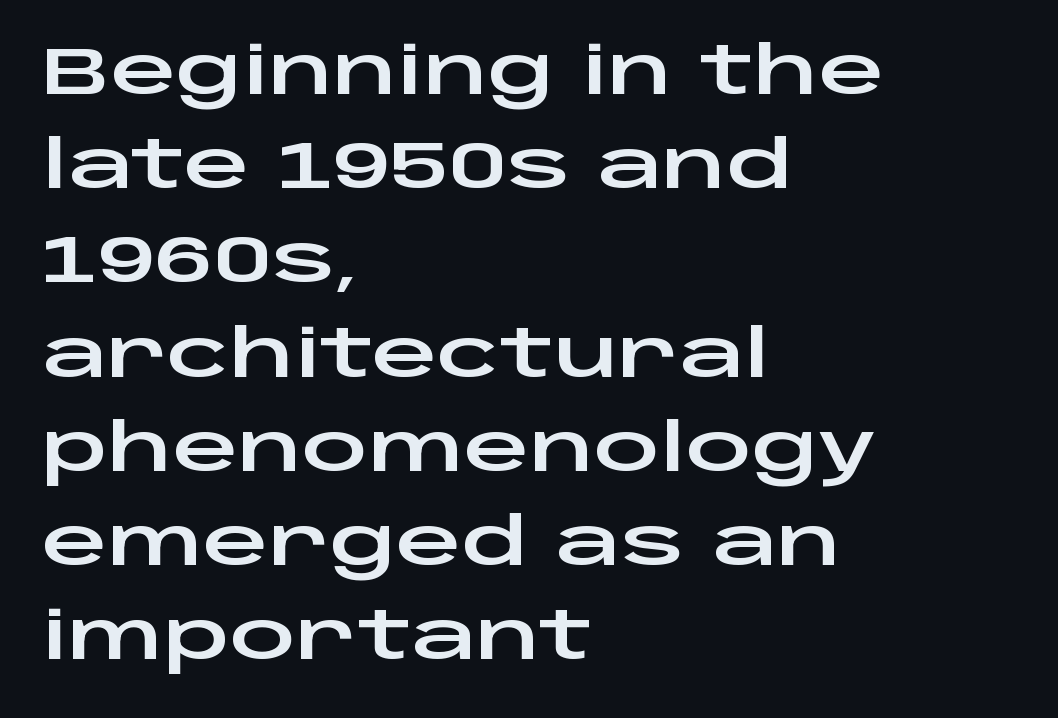
The image shows 65 px wide sans-serif type, upright; set left-aligned, normal line spacing (1.45x), normal letter spacing, not underlined; low stroke contrast and a large x-height.
